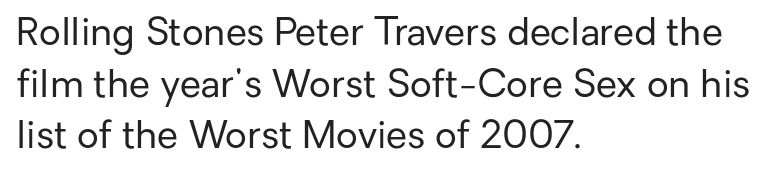
Q: Is the text bold? A: No.
Q: Is the text italic (slanted)? A: No, it is upright.
Q: Is the typeface a serif or a sans-serif typeface? A: Sans-serif.
Q: Is the text underlined? A: No.
Q: How is the paragraph aligned? A: Left-aligned.
Q: Is the spacing between letters normal or unusually wide? A: Normal.
Q: Is the spacing between lines tight, normal or loose? A: Normal.
Q: Width (condensed, normal, or wide)? A: Normal.
Q: Stroke contrast? A: Low.
Q: x-height? A: Medium.
Q: Monospaced? A: No.
